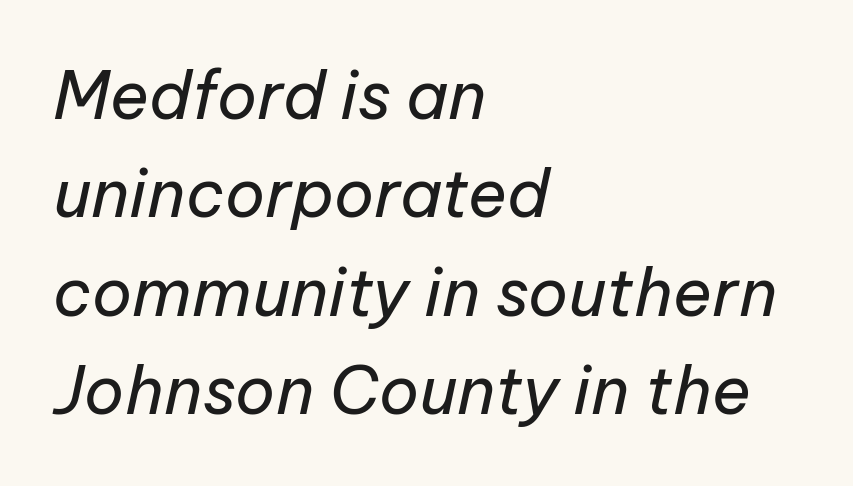
{"italic": "yes", "lean": "right", "slant_degrees": 12, "bold": "no", "weight": "regular", "width": "normal", "stroke_contrast": "low", "x_height": "medium", "monospaced": "no", "underline": "no", "align": "left", "line_spacing": "normal", "line_spacing_ratio": 1.49, "letter_spacing": "normal", "letter_spacing_em": 0.0, "glyph_px": 66}
